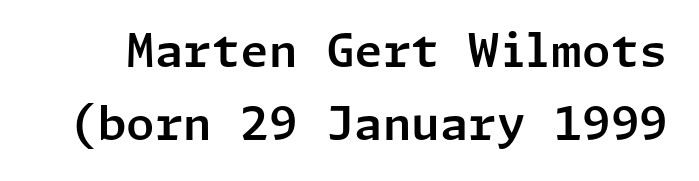
{"serif": "no", "italic": "no", "width": "normal", "stroke_contrast": "low", "x_height": "medium", "underline": "no", "line_spacing": "normal", "line_spacing_ratio": 1.58, "letter_spacing": "normal", "letter_spacing_em": 0.0, "glyph_px": 46}
